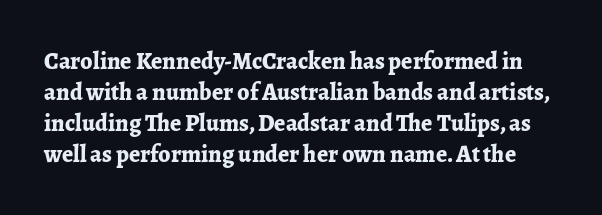
{"italic": "no", "bold": "yes", "underline": "no", "line_spacing": "normal", "line_spacing_ratio": 1.29, "letter_spacing": "normal", "letter_spacing_em": 0.0, "glyph_px": 24}
